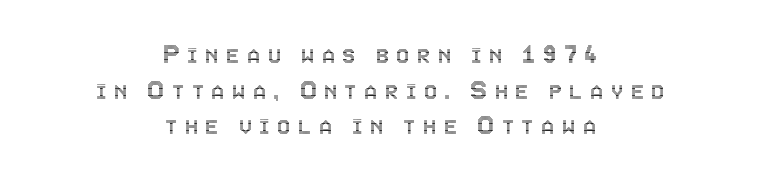
{"italic": "no", "width": "condensed", "x_height": "large", "monospaced": "no", "underline": "no", "align": "center", "line_spacing_ratio": 1.19, "letter_spacing": "wide", "letter_spacing_em": 0.24, "glyph_px": 30}
